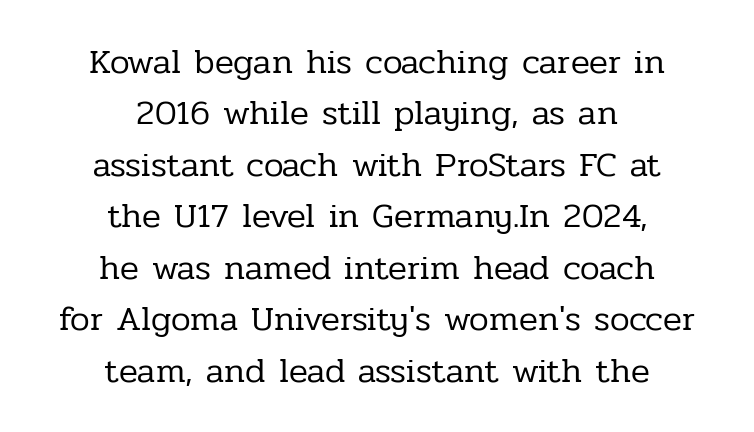
Q: Is the text bold? A: No.
Q: Is the text italic (slanted)? A: No, it is upright.
Q: Is the typeface a serif or a sans-serif typeface? A: Serif.
Q: Is the text underlined? A: No.
Q: How is the paragraph aligned? A: Centered.
Q: Is the spacing between letters normal or unusually wide? A: Normal.
Q: Is the spacing between lines tight, normal or loose? A: Normal.
Q: Width (condensed, normal, or wide)? A: Normal.
Q: Stroke contrast? A: Low.
Q: x-height? A: Medium.
Q: Monospaced? A: No.
